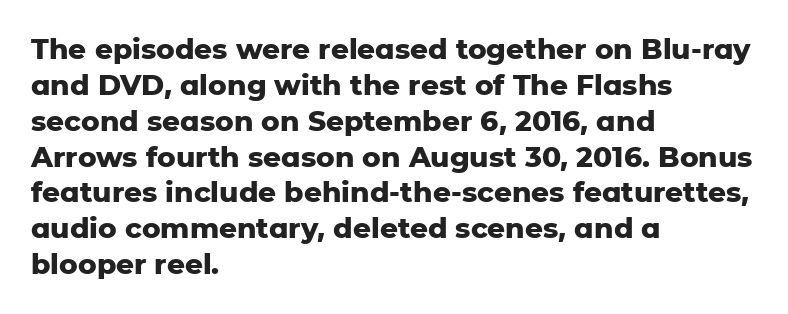
The designer left line spacing at the default. Visually the block forms a straight wall on the left and a jagged coastline on the right. Looks like regular typesetting: each glyph gets only the width it needs. The line texture is even and compact thanks to regular tracking. The space beneath each line is pristine and unruled. This is sans-serif lettering, the kind often seen on screens and signage.
